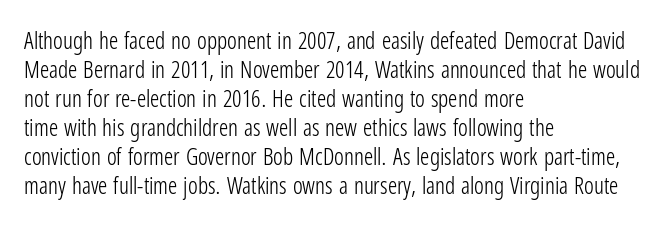
The image shows 23 px text type, upright; set left-aligned, normal line spacing (1.26x), normal letter spacing, not underlined.
